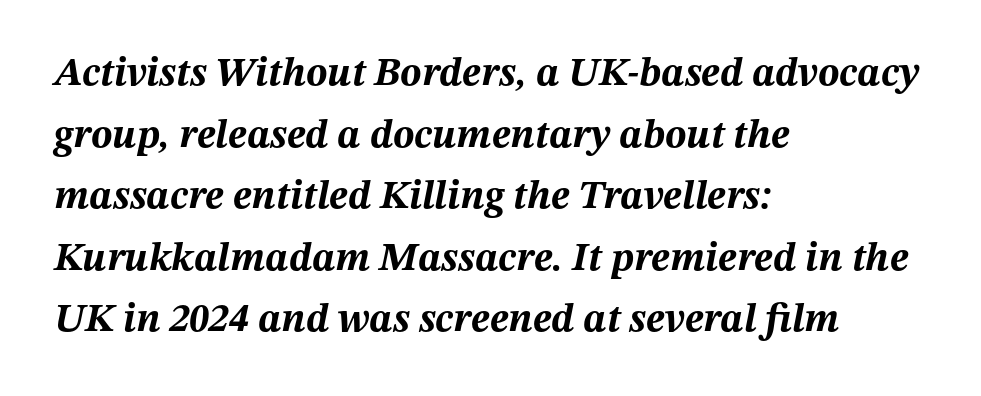
Q: Is the text bold? A: Yes.
Q: Is the text italic (slanted)? A: Yes, it leans right by about 12 degrees.
Q: Is the text underlined? A: No.
Q: How is the paragraph aligned? A: Left-aligned.
Q: Is the spacing between letters normal or unusually wide? A: Normal.
Q: Is the spacing between lines tight, normal or loose? A: Normal.
Q: Width (condensed, normal, or wide)? A: Normal.
Q: Stroke contrast? A: Medium.
Q: x-height? A: Medium.
Q: Monospaced? A: No.
